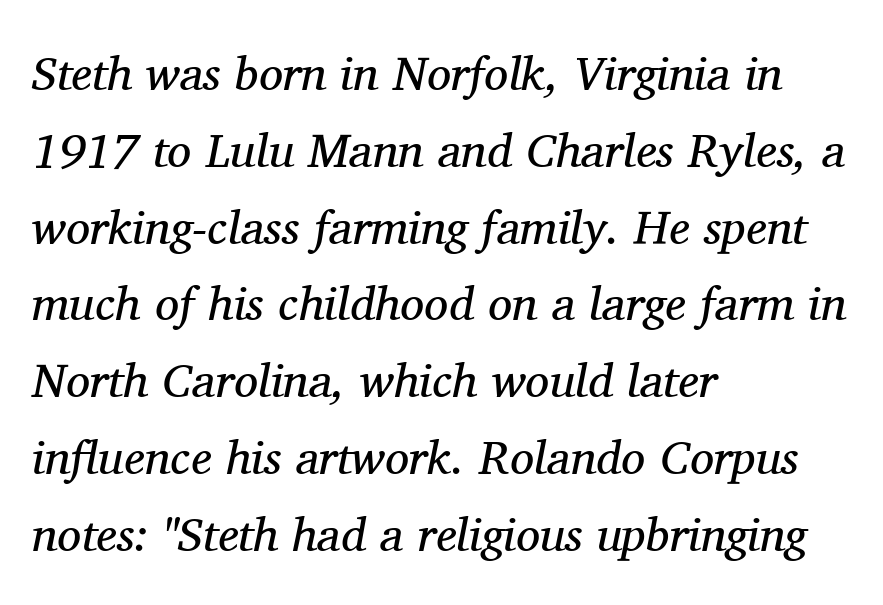
The image shows 48 px regular-weight serif type, italic (leaning right); set left-aligned, normal line spacing (1.6x), normal letter spacing, not underlined; medium stroke contrast and a medium x-height.
